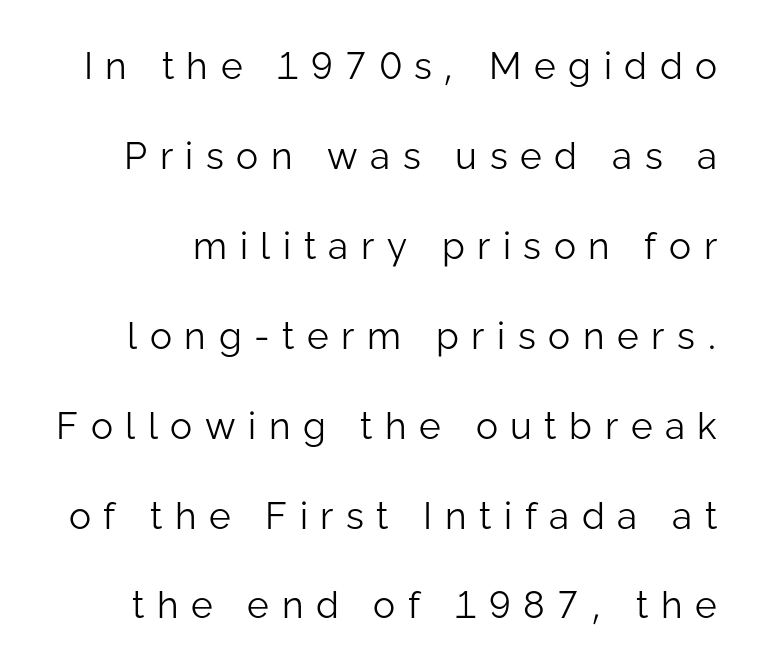
Q: Is the text bold? A: No.
Q: Is the text italic (slanted)? A: No, it is upright.
Q: Is the typeface a serif or a sans-serif typeface? A: Sans-serif.
Q: Is the text underlined? A: No.
Q: Is the spacing between letters normal or unusually wide? A: Unusually wide.
Q: Is the spacing between lines tight, normal or loose? A: Loose.
Q: Width (condensed, normal, or wide)? A: Normal.
Q: Stroke contrast? A: Low.
Q: x-height? A: Medium.
Q: Monospaced? A: No.
